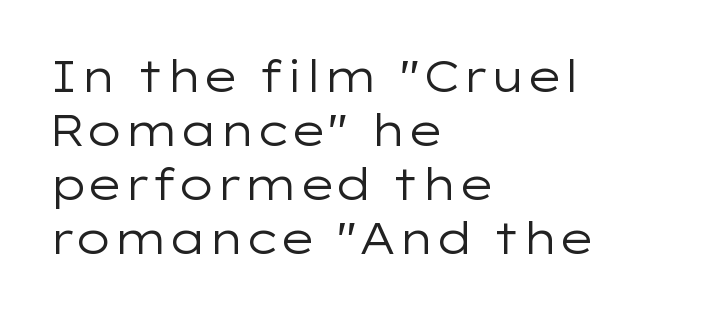
The image shows 44 px regular-weight, wide sans-serif type, upright; set left-aligned, line spacing 1.23x, normal letter spacing, not underlined; low stroke contrast and a medium x-height.
